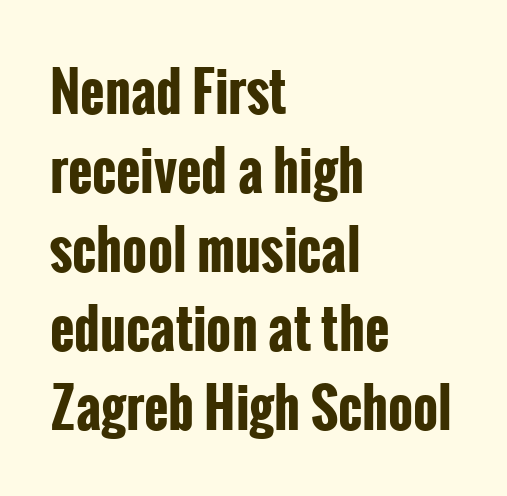
The compositor pushed each line to the left boundary. The passage shown is not underscored anywhere. Caption: standard tracking, unaltered. Vertically, the passage feels balanced, rows spaced as you'd expect. Italic? Not at all — the glyphs are vertical. A full-strength bold gives these letters their thick strokes.
